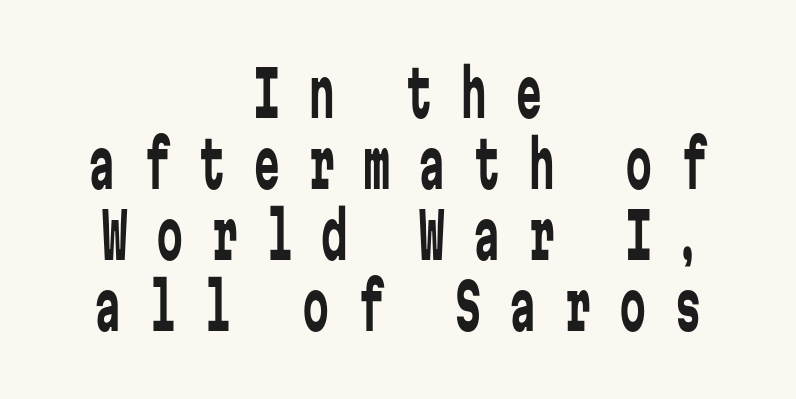
{"serif": "no", "italic": "no", "bold": "no", "weight": "regular", "width": "condensed", "stroke_contrast": "low", "x_height": "medium", "monospaced": "yes", "underline": "no", "align": "center", "line_spacing": "tight", "line_spacing_ratio": 1.11, "letter_spacing": "wide", "letter_spacing_em": 0.46, "glyph_px": 64}
